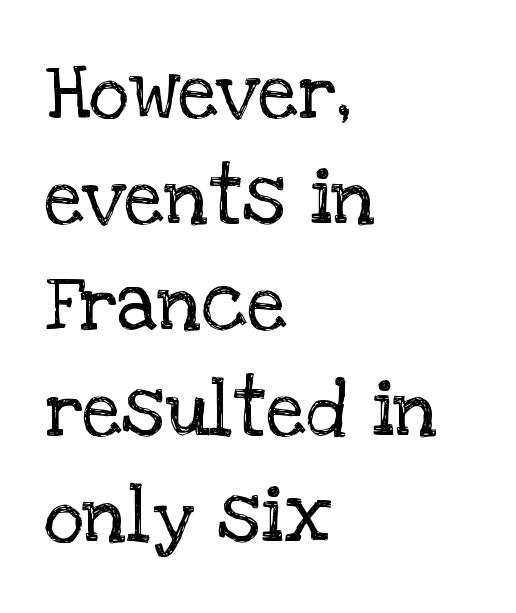
Q: Is the text bold? A: No.
Q: Is the text italic (slanted)? A: No, it is upright.
Q: Is the typeface a serif or a sans-serif typeface? A: Serif.
Q: Is the text underlined? A: No.
Q: How is the paragraph aligned? A: Left-aligned.
Q: Is the spacing between letters normal or unusually wide? A: Normal.
Q: Is the spacing between lines tight, normal or loose? A: Normal.
Q: Width (condensed, normal, or wide)? A: Normal.
Q: Stroke contrast? A: Low.
Q: x-height? A: Large.
Q: Monospaced? A: No.
